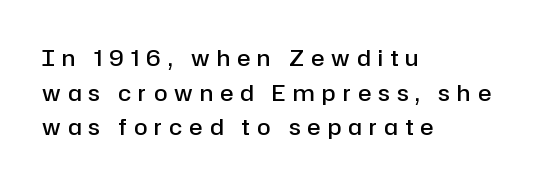
Q: Is the text bold? A: Semi-bold.
Q: Is the text italic (slanted)? A: No, it is upright.
Q: Is the text underlined? A: No.
Q: How is the paragraph aligned? A: Left-aligned.
Q: Is the spacing between letters normal or unusually wide? A: Unusually wide.
Q: Is the spacing between lines tight, normal or loose? A: Normal.
